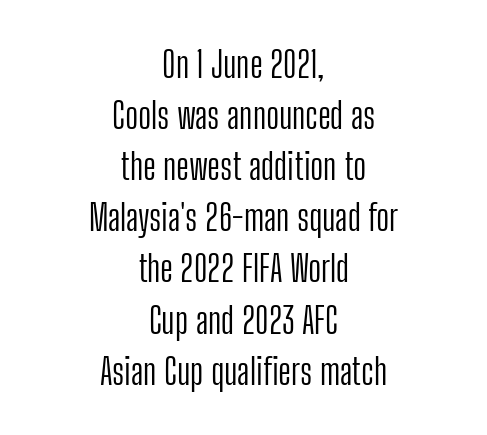
The image shows 36 px light, condensed sans-serif type, upright; set centered, normal line spacing (1.42x), normal letter spacing, not underlined; low stroke contrast and a medium x-height.
